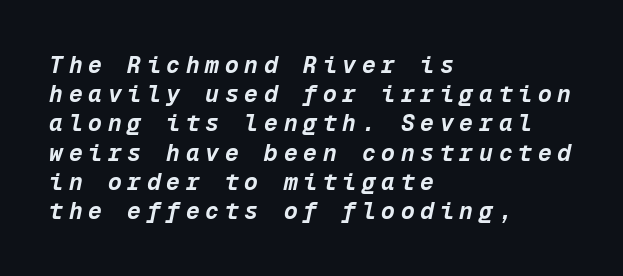
Q: Is the text bold? A: Yes.
Q: Is the text italic (slanted)? A: Yes, it leans right by about 12 degrees.
Q: Is the text underlined? A: No.
Q: How is the paragraph aligned? A: Left-aligned.
Q: Is the spacing between letters normal or unusually wide? A: Unusually wide.
Q: Is the spacing between lines tight, normal or loose? A: Normal.
